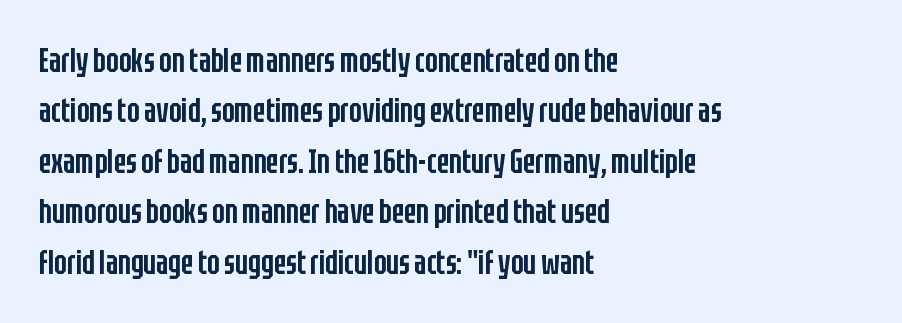
{"serif": "no", "italic": "no", "bold": "semi", "weight": "semibold", "width": "condensed", "stroke_contrast": "low", "x_height": "large", "monospaced": "no", "underline": "no", "align": "left", "line_spacing": "normal", "line_spacing_ratio": 1.53, "letter_spacing": "normal", "letter_spacing_em": 0.0, "glyph_px": 33}
